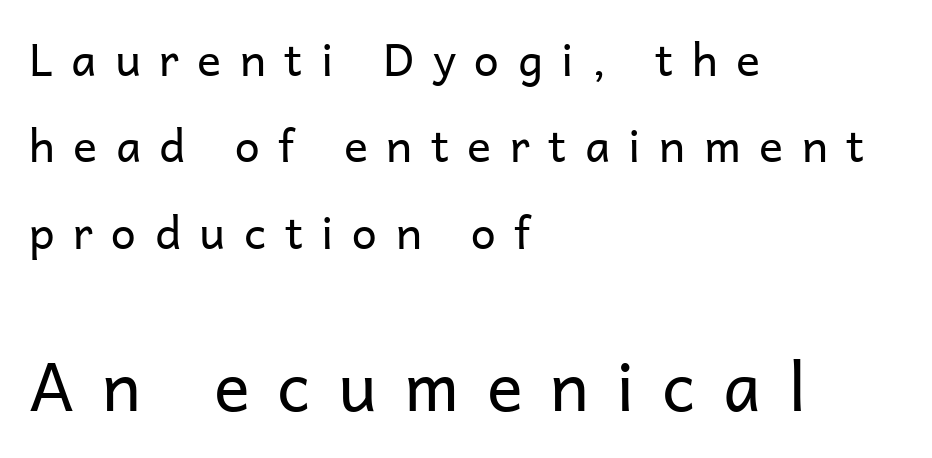
Whoever set this made the second block the dominant, larger element. Letter spacing: wide. All the whitespace from short lines collects on the right. A bare baseline throughout the passage. Stroke mass is kept to a normal reading level or below. I'd call this a sans setting — the letters go barefoot.
